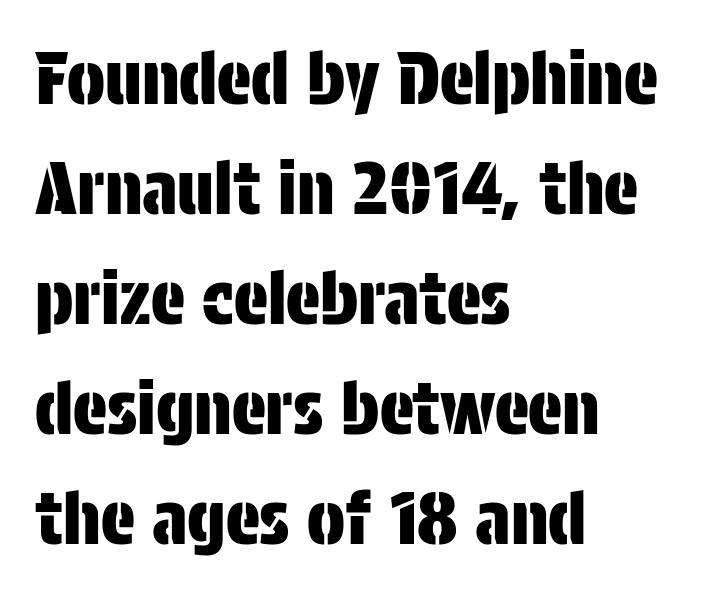
This sample uses an upright cut, with every glyph sitting square on the baseline. Default kerning and tracking; the words read as compact shapes. The font family rendered here belongs to the sans-serif group. Anything drawn beneath the words? Only blank space.
